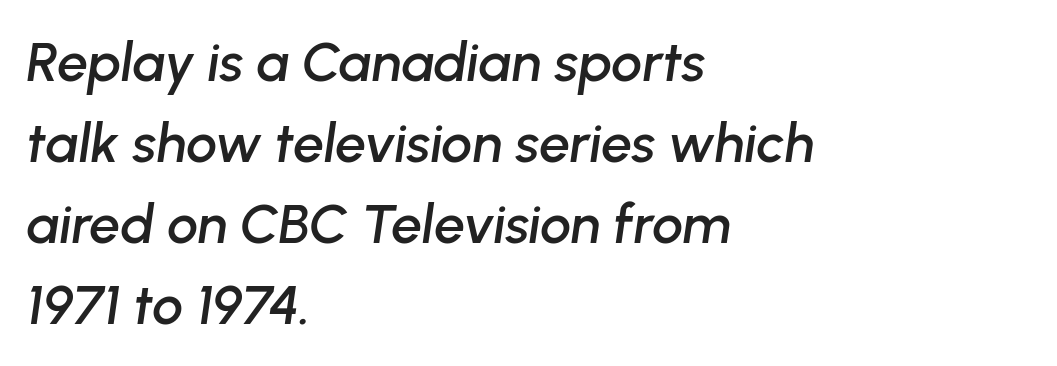
Q: Is the text italic (slanted)? A: Yes, it leans right by about 8 degrees.
Q: Is the text underlined? A: No.
Q: How is the paragraph aligned? A: Left-aligned.
Q: Is the spacing between letters normal or unusually wide? A: Normal.
Q: Is the spacing between lines tight, normal or loose? A: Normal.
Q: Width (condensed, normal, or wide)? A: Normal.
Q: Stroke contrast? A: Low.
Q: x-height? A: Medium.
Q: Monospaced? A: No.
